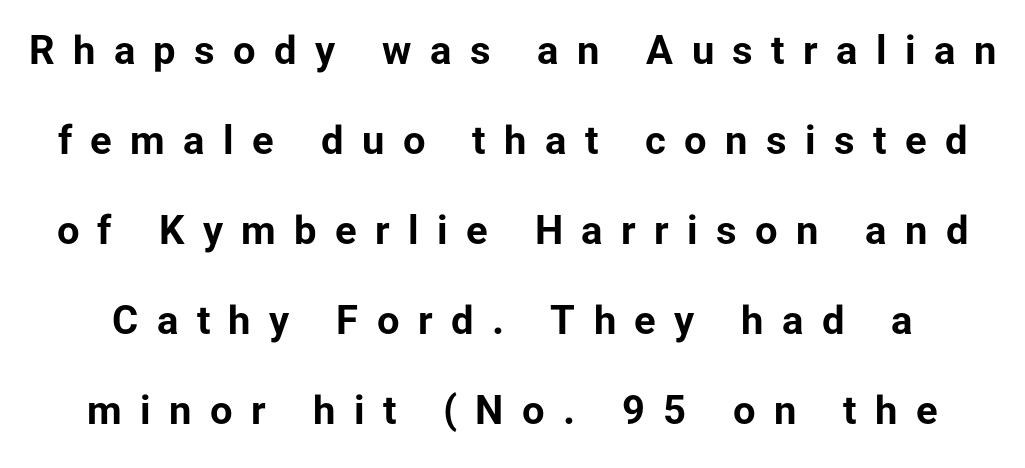
Q: Is the text bold? A: Yes.
Q: Is the text italic (slanted)? A: No, it is upright.
Q: Is the typeface a serif or a sans-serif typeface? A: Sans-serif.
Q: Is the text underlined? A: No.
Q: Is the spacing between letters normal or unusually wide? A: Unusually wide.
Q: Is the spacing between lines tight, normal or loose? A: Loose.
Q: Width (condensed, normal, or wide)? A: Normal.
Q: Stroke contrast? A: Low.
Q: x-height? A: Medium.
Q: Monospaced? A: No.
